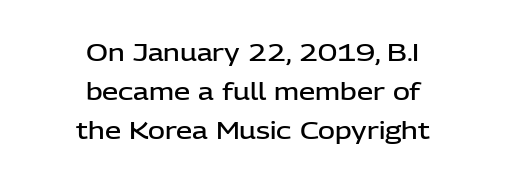
Weight: semibold (demi). Honestly, there is no underline to notice here at all. Is the block centered? Yes — each line is placed symmetrically about the middle. The passage shown stacks its lines at a standard gap. The gaps between neighbouring characters are ordinary and unremarkable.
